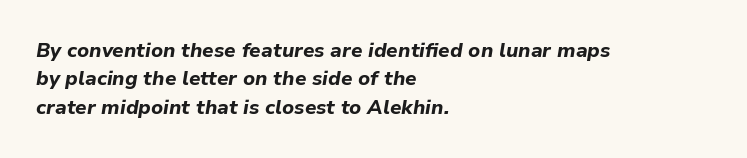
Q: Is the text bold? A: Yes.
Q: Is the text italic (slanted)? A: Yes, it leans right by about 9 degrees.
Q: Is the text underlined? A: No.
Q: How is the paragraph aligned? A: Left-aligned.
Q: Is the spacing between letters normal or unusually wide? A: Normal.
Q: Is the spacing between lines tight, normal or loose? A: Normal.
